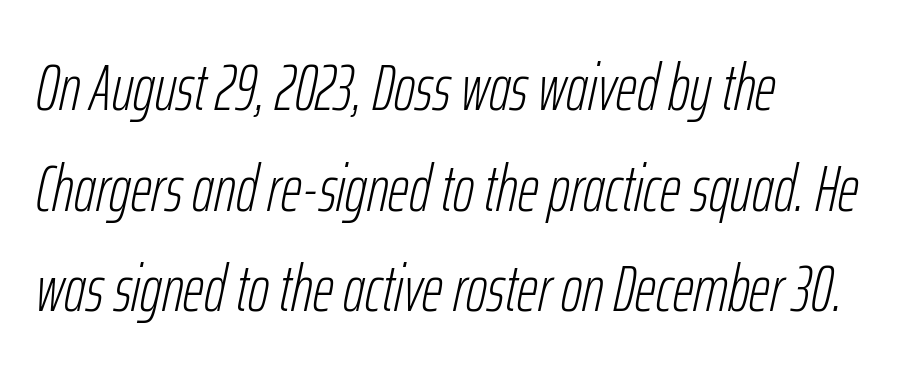
Q: Is the text bold? A: No.
Q: Is the text italic (slanted)? A: Yes, it leans right by about 12 degrees.
Q: Is the text underlined? A: No.
Q: How is the paragraph aligned? A: Left-aligned.
Q: Is the spacing between letters normal or unusually wide? A: Normal.
Q: Is the spacing between lines tight, normal or loose? A: Normal.
Q: Width (condensed, normal, or wide)? A: Condensed.
Q: Stroke contrast? A: Low.
Q: x-height? A: Medium.
Q: Monospaced? A: No.
